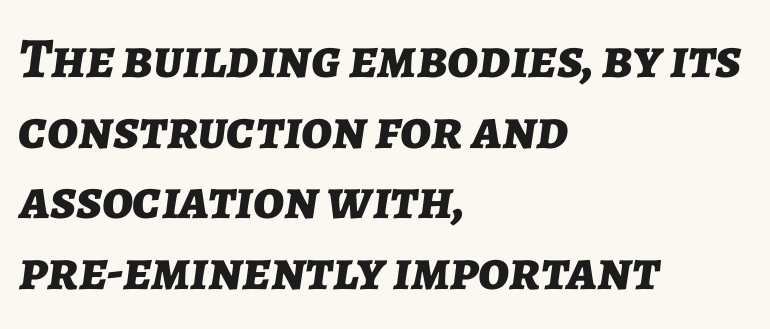
{"italic": "yes", "lean": "right", "slant_degrees": 7, "bold": "yes", "weight": "bold", "width": "normal", "stroke_contrast": "low", "x_height": "medium", "monospaced": "no", "underline": "no", "align": "left", "line_spacing_ratio": 1.24, "letter_spacing": "normal", "letter_spacing_em": 0.0, "glyph_px": 57}
